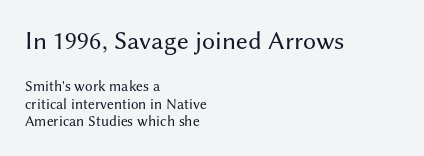
Q: Is the text bold? A: No.
Q: Is the text italic (slanted)? A: No, it is upright.
Q: Is the text underlined? A: No.
Q: How is the paragraph aligned? A: Left-aligned.
Q: Is the spacing between letters normal or unusually wide? A: Normal.
Q: Which block of text is set in a larger size, the first (top) or the second (bottom)? A: The first (top) one.
